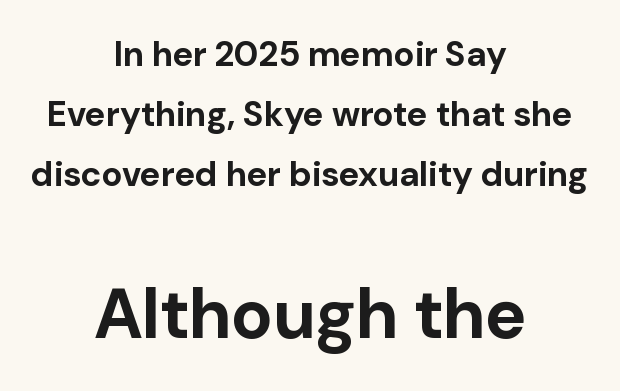
The image shows 70 px bold sans-serif type, upright; set centered, line spacing 1.72x, normal letter spacing, not underlined; the second (bottom) block is 2.0x larger; low stroke contrast and a medium x-height.
